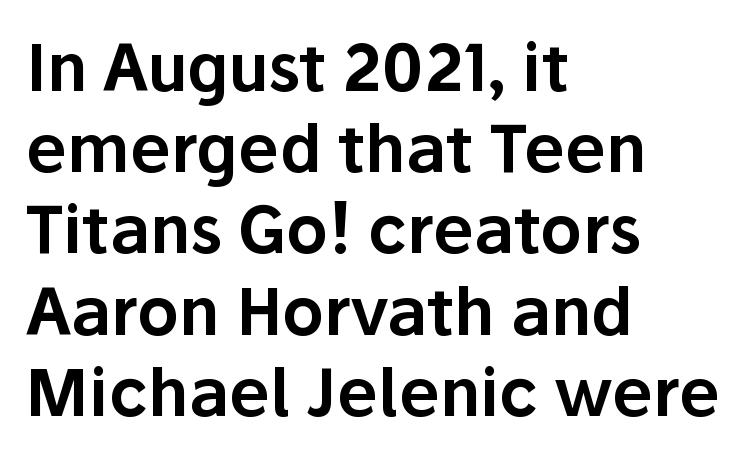
A typesetter would call this leading conventional body-copy spacing. Do the characters align in a grid? No, the font is proportional. Horizontally, the lines are justified to the leading edge only. Tracking value appears to be zero — textbook default spacing.
